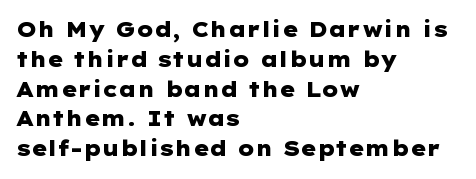
{"italic": "no", "bold": "yes", "underline": "no", "align": "left", "line_spacing": "normal", "line_spacing_ratio": 1.42, "letter_spacing": "normal", "letter_spacing_em": 0.0, "glyph_px": 21}
